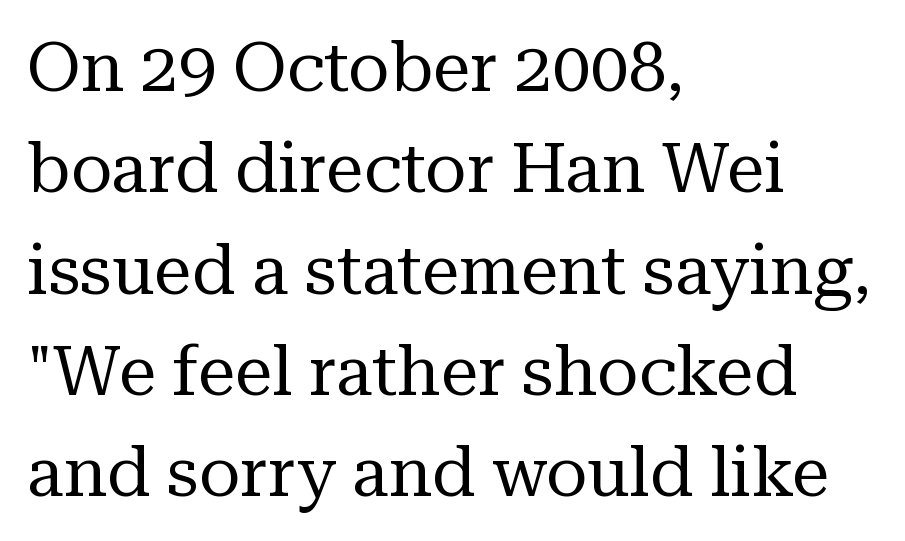
The type sits square on the baseline with zero lean. Honestly, there is no underline to notice here at all. Note the varied advance widths — an 'i' is clearly narrower than an 'm'. Standard letterfit; no display-style spreading of the glyphs. Think standard paragraph weight, or any step lighter than that.
